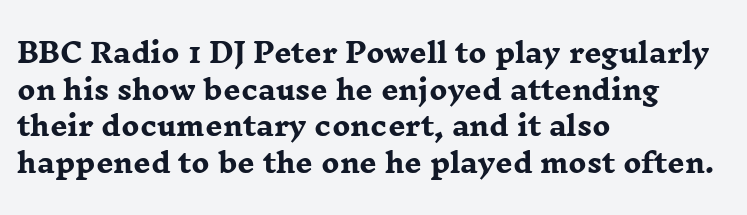
Casual observation: everything's shoved over to the left. Look at the tracking — it's just the regular setting, nothing added. The rendering uses a moderate line-height, typical for paragraphs. Decoration check: the copy has no underline. The face used here has the dense, thick strokes of a bold. The typography opts for an upright posture over an oblique one.
